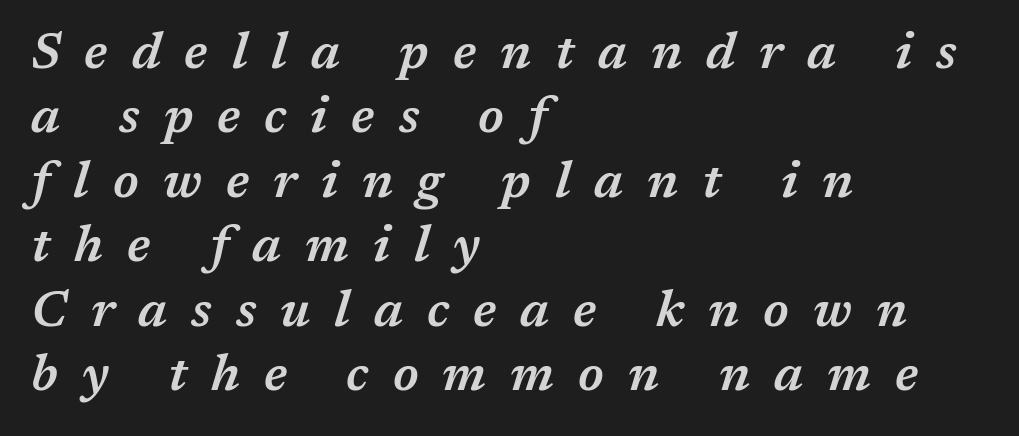
Baseline-to-baseline distance is the conventional proportion of letter height. Does the lettering tilt? It does — this is italic. The tracking jumps out immediately: characters are airy and widely separated. One-word summary of the alignment: left.
